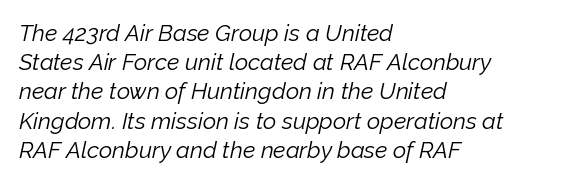
Q: Is the text bold? A: No.
Q: Is the text italic (slanted)? A: Yes, it leans right by about 12 degrees.
Q: Is the text underlined? A: No.
Q: How is the paragraph aligned? A: Left-aligned.
Q: Is the spacing between letters normal or unusually wide? A: Normal.
Q: Is the spacing between lines tight, normal or loose? A: Normal.
